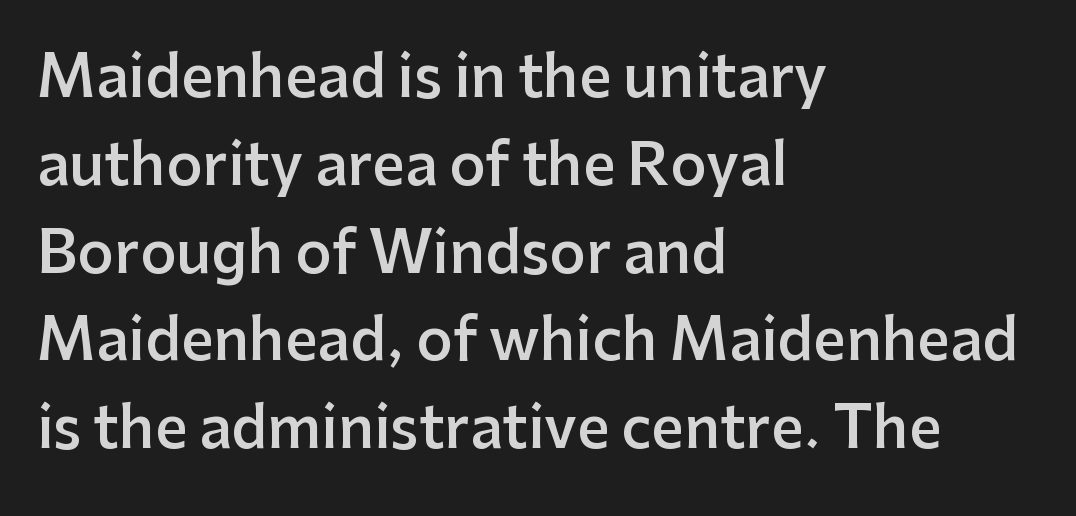
Its strokes are somewhat broadened, the hallmark of semibold type. The letterforms sit shoulder to shoulder at normal distance. Font category for this specimen: sans-serif. The passage shown is typed in a proportional face where columns would drift.
